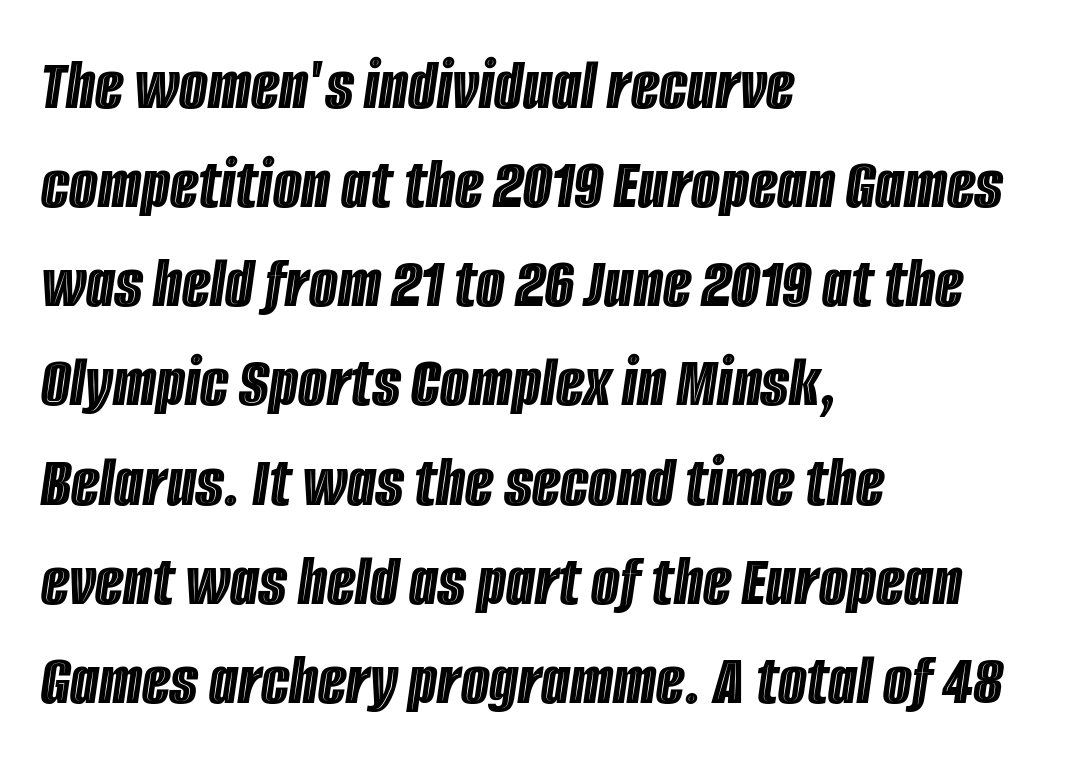
{"italic": "yes", "lean": "right", "slant_degrees": 8, "width": "condensed", "x_height": "large", "monospaced": "no", "underline": "no", "align": "left", "line_spacing": "normal", "line_spacing_ratio": 1.34, "letter_spacing": "normal", "letter_spacing_em": 0.0, "glyph_px": 74}
